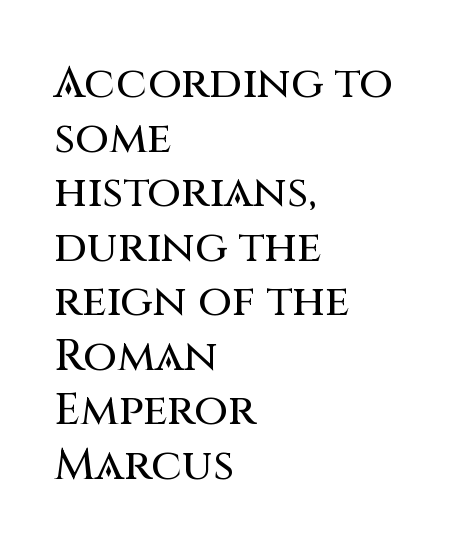
This is roman type, the default non-slanted kind. Caption: standard tracking, unaltered. Any mark beneath the type? The region is blank. Which margin do the lines hug? The left one — the right edge is uneven.
